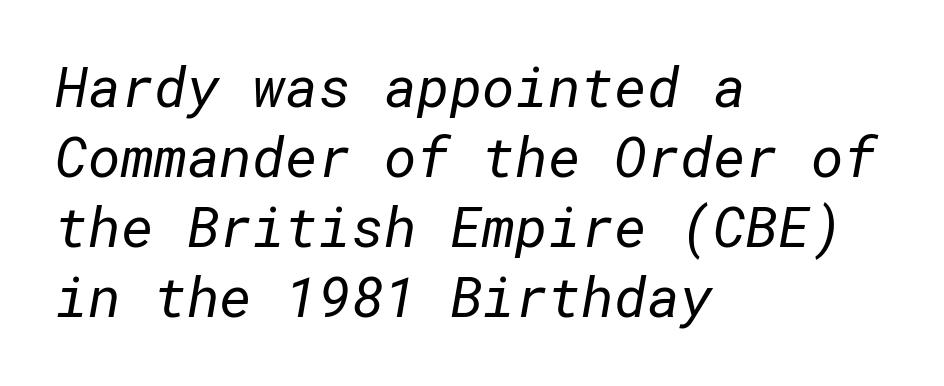
Rule under the text: the space is simply empty. Font category for this specimen: sans-serif. Is the letter spacing exaggerated? No — it looks like the ordinary default. A student would call this left alignment; a typographer would say flush left, rag right. Line spacing here is normal. A light-to-regular cut is what we see here.
